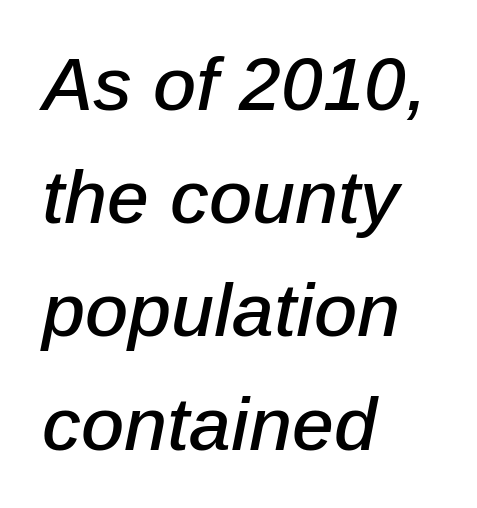
Q: Is the text italic (slanted)? A: Yes, it leans right by about 12 degrees.
Q: Is the text underlined? A: No.
Q: How is the paragraph aligned? A: Left-aligned.
Q: Is the spacing between letters normal or unusually wide? A: Normal.
Q: Is the spacing between lines tight, normal or loose? A: Normal.
Q: Width (condensed, normal, or wide)? A: Normal.
Q: Stroke contrast? A: Low.
Q: x-height? A: Medium.
Q: Monospaced? A: No.
